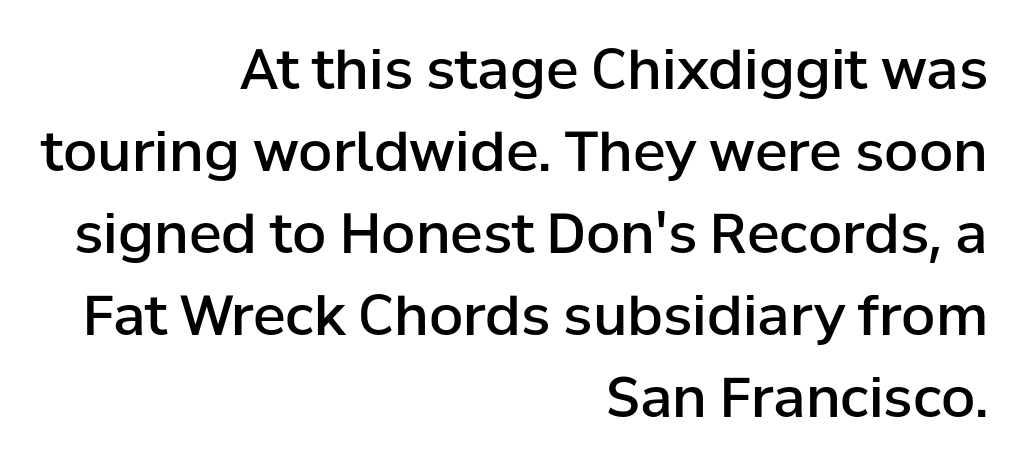
{"serif": "no", "italic": "no", "bold": "semi", "weight": "semibold", "width": "normal", "stroke_contrast": "low", "x_height": "medium", "monospaced": "no", "underline": "no", "align": "right", "line_spacing": "normal", "line_spacing_ratio": 1.49, "letter_spacing": "normal", "letter_spacing_em": 0.0, "glyph_px": 55}
